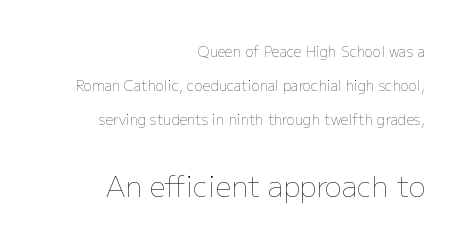
A typesetter would call this proportional, since set widths differ per character. Here the second block reads like a headline and the first like body copy. The letters sit at their default tracking, neither squeezed nor spread. Nothing heavy about these letters — not bold at all.
